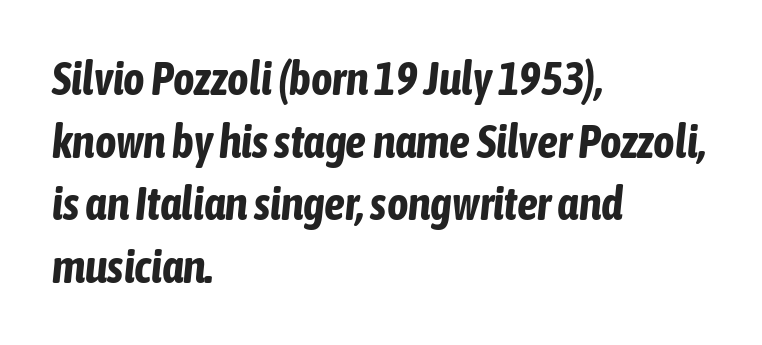
{"italic": "yes", "lean": "right", "slant_degrees": 6, "bold": "yes", "weight": "bold", "width": "condensed", "stroke_contrast": "low", "x_height": "medium", "monospaced": "no", "underline": "no", "align": "left", "line_spacing": "normal", "line_spacing_ratio": 1.36, "letter_spacing": "normal", "letter_spacing_em": 0.0, "glyph_px": 46}
